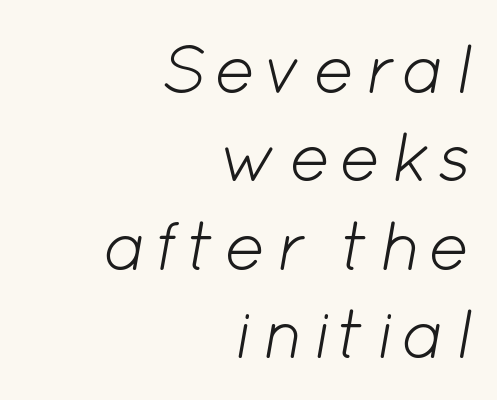
Q: Is the text bold? A: No.
Q: Is the text italic (slanted)? A: Yes, it leans right by about 12 degrees.
Q: Is the text underlined? A: No.
Q: How is the paragraph aligned? A: Right-aligned.
Q: Is the spacing between lines tight, normal or loose? A: Normal.
Q: Width (condensed, normal, or wide)? A: Normal.
Q: Stroke contrast? A: Low.
Q: x-height? A: Medium.
Q: Monospaced? A: No.
